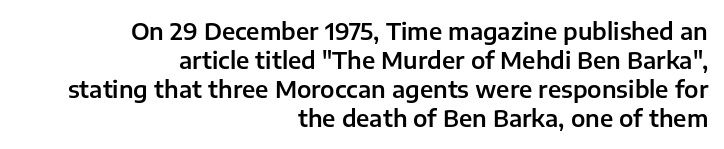
{"italic": "no", "underline": "no", "align": "right", "line_spacing": "normal", "line_spacing_ratio": 1.26, "letter_spacing": "normal", "letter_spacing_em": 0.0, "glyph_px": 23}
